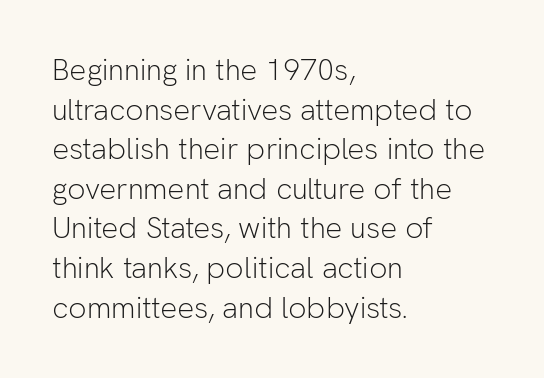
The rendering anchors every line to the left-hand side. The rendering uses natural spacing where letterforms have individual widths. These lines sit exactly where default settings would place them. Type without underlining. Look at the bottom of the vertical strokes: they stop flat, with no serifs. Short note: letters normally spaced.
